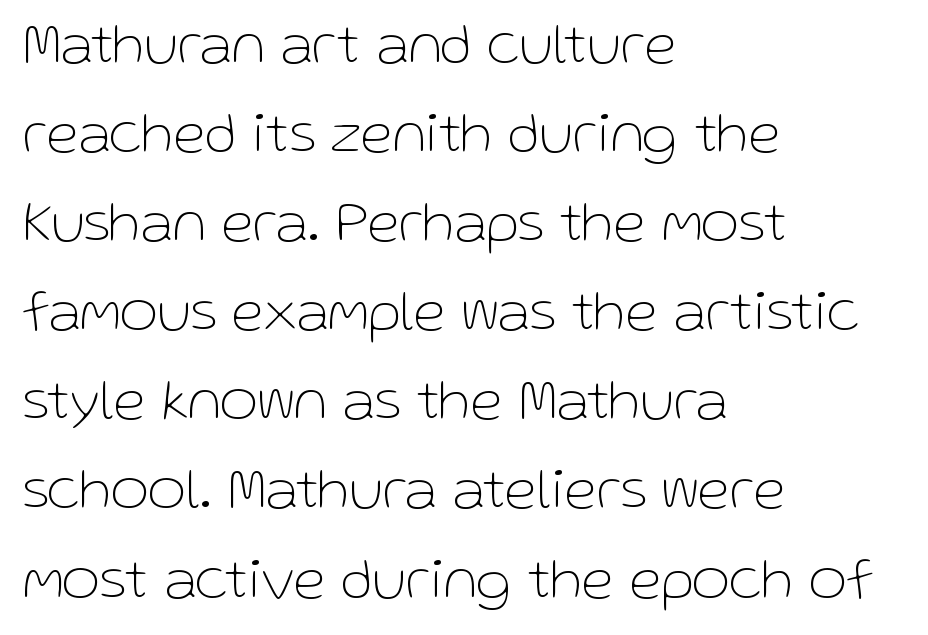
Vertical strokes here are truly vertical. Short and long lines alike share a common starting point at left. Serif or sans? Sans — the stroke terminals are bare. Character widths vary here, with narrow letters taking less room than wide ones. Standard letterfit; no display-style spreading of the glyphs.
